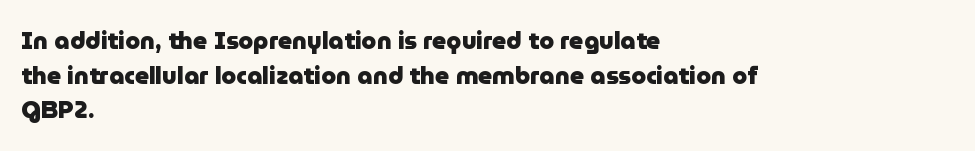
Rule under the text: the space is simply empty. Nothing unusual about the tracking: characters are spaced as the font intends. Leading: standard. This sample uses an upright cut, with every glyph sitting square on the baseline. Set as a true bold cut, around the 700 mark. Line beginnings align vertically; line endings do not.
